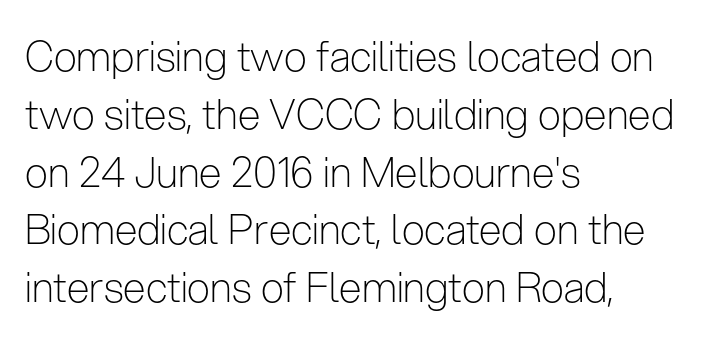
Nothing unusual about the tracking: characters are spaced as the font intends. Where is the straight margin? On the left. The letters stand upright; this is a roman face. Is the stroke heavy? The answer is a plain regular-or-lighter.
